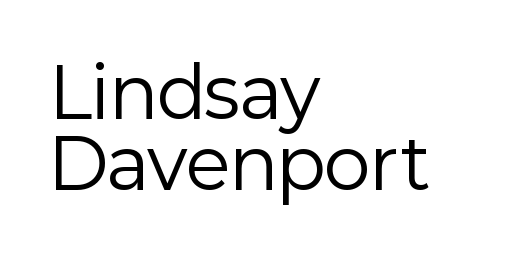
{"serif": "no", "italic": "no", "bold": "no", "weight": "regular", "width": "normal", "stroke_contrast": "low", "x_height": "medium", "monospaced": "no", "underline": "no", "align": "left", "line_spacing": "tight", "line_spacing_ratio": 1.02, "letter_spacing": "normal", "letter_spacing_em": 0.0, "glyph_px": 70}
